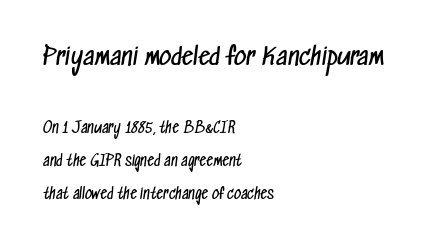
The image shows 24 px text type; set left-aligned, loose line spacing (2.37x), normal letter spacing, not underlined; the first (top) block is 1.71x larger.
